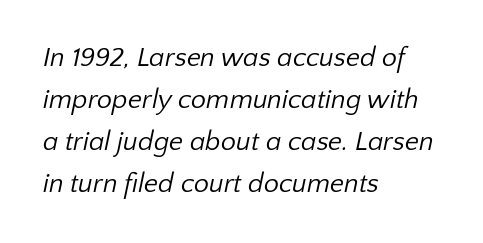
The passage shown stacks its lines at a standard gap. The letters sit at their default tracking, neither squeezed nor spread. Layout note: lines flush left. Just letters on the line, the space beneath them empty.
